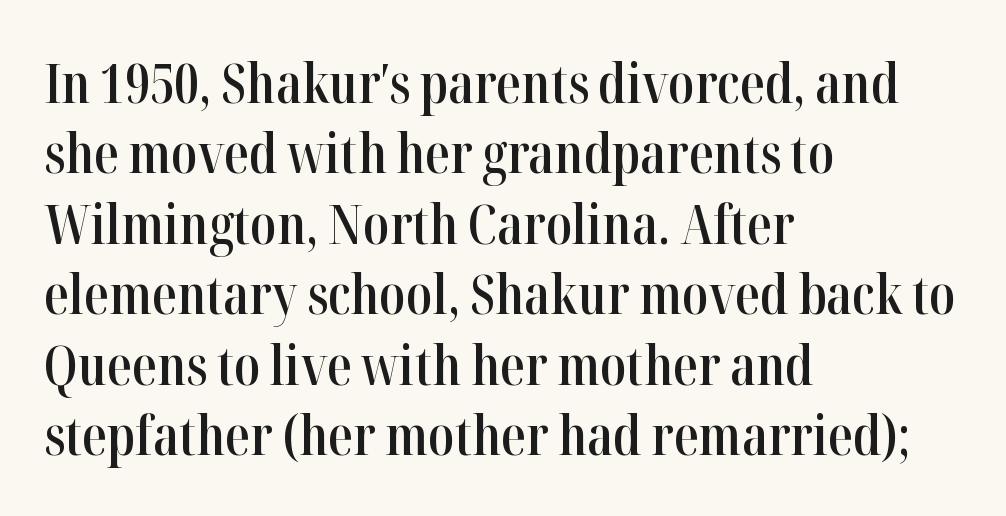
The image shows 55 px semibold, condensed serif type, upright; set left-aligned, normal line spacing (1.28x), normal letter spacing, not underlined; high stroke contrast and a medium x-height.
